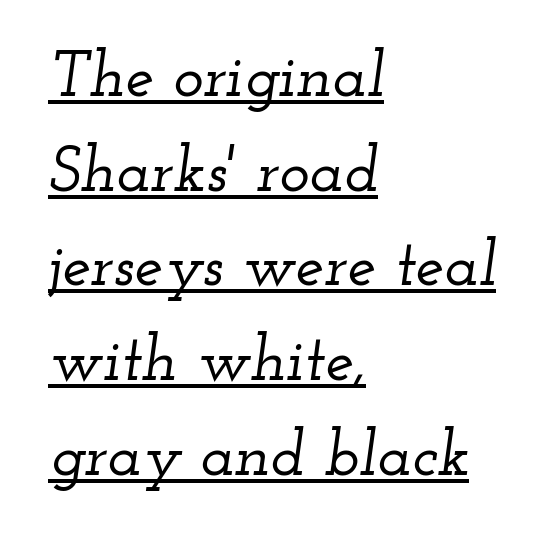
Q: Is the text italic (slanted)? A: Yes, it leans right by about 12 degrees.
Q: Is the typeface a serif or a sans-serif typeface? A: Serif.
Q: Is the text underlined? A: Yes.
Q: How is the paragraph aligned? A: Left-aligned.
Q: Is the spacing between letters normal or unusually wide? A: Normal.
Q: Is the spacing between lines tight, normal or loose? A: Normal.
Q: Width (condensed, normal, or wide)? A: Wide.
Q: Stroke contrast? A: Low.
Q: x-height? A: Small.
Q: Monospaced? A: No.
